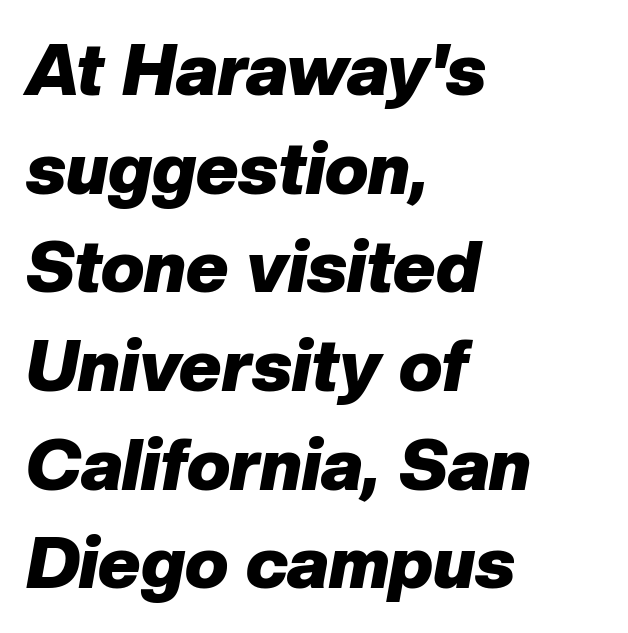
{"italic": "yes", "lean": "right", "slant_degrees": 10, "bold": "yes", "weight": "heavy", "width": "normal", "stroke_contrast": "low", "x_height": "medium", "monospaced": "no", "underline": "no", "align": "left", "line_spacing": "normal", "line_spacing_ratio": 1.37, "letter_spacing": "normal", "letter_spacing_em": 0.0, "glyph_px": 72}
